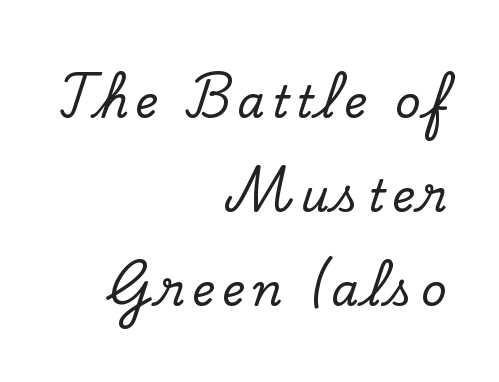
The rendering uses natural spacing where letterforms have individual widths. One glance says open: line gaps are wider than usual. The specimen omits any rule beneath the text block's lines. Font category for this specimen: serif. Right-aligned paragraph, ragged on the left.
